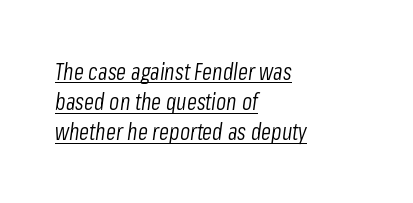
The image shows 23 px text type, italic (leaning right); set left-aligned, normal line spacing (1.31x), normal letter spacing, underlined.
